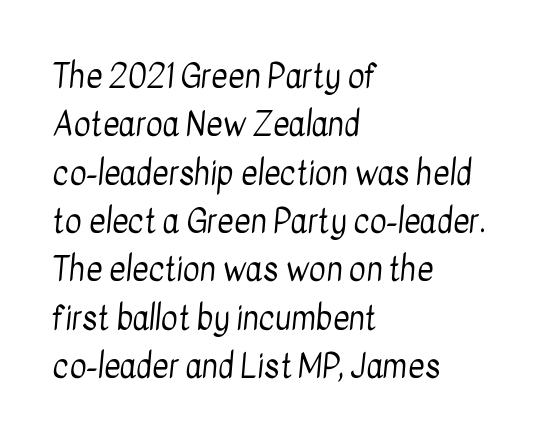
Q: Is the text bold? A: No.
Q: Is the typeface a serif or a sans-serif typeface? A: Sans-serif.
Q: Is the text underlined? A: No.
Q: How is the paragraph aligned? A: Left-aligned.
Q: Is the spacing between letters normal or unusually wide? A: Normal.
Q: Is the spacing between lines tight, normal or loose? A: Normal.
Q: Width (condensed, normal, or wide)? A: Condensed.
Q: Stroke contrast? A: Low.
Q: x-height? A: Medium.
Q: Monospaced? A: No.
